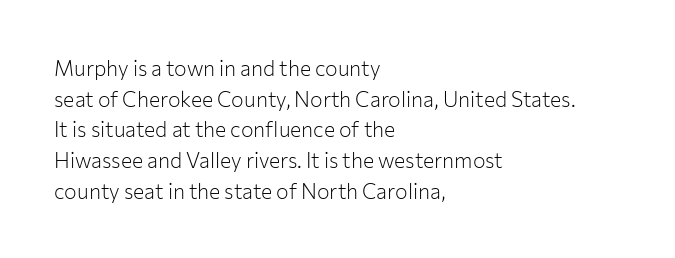
The strip under each line holds only bare page. The lines in this sample share a left origin and differ only in where they stop. The block of text has a typical density, with ordinary space between rows. A typesetter would call this zero additional tracking. Each stroke keeps to a modest, everyday thickness or less. Style check: upright.
